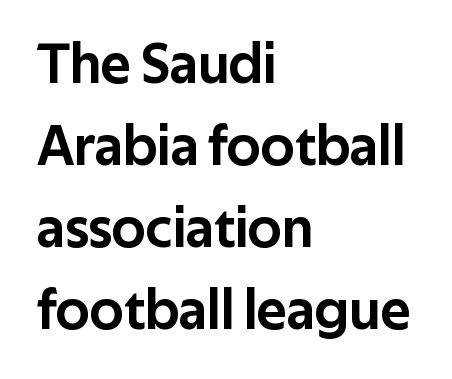
The image shows 57 px sans-serif type, upright; set left-aligned, normal line spacing (1.44x), normal letter spacing, not underlined; low stroke contrast and a medium x-height.
